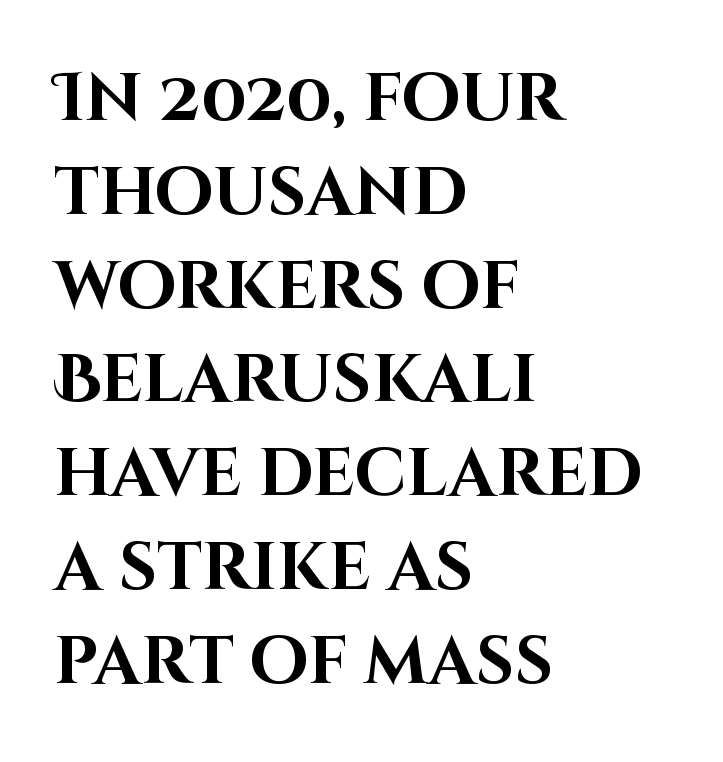
{"serif": "no", "italic": "no", "bold": "yes", "weight": "bold", "width": "normal", "stroke_contrast": "high", "x_height": "large", "monospaced": "no", "underline": "no", "align": "left", "line_spacing": "normal", "line_spacing_ratio": 1.4, "letter_spacing": "normal", "letter_spacing_em": 0.0, "glyph_px": 67}
